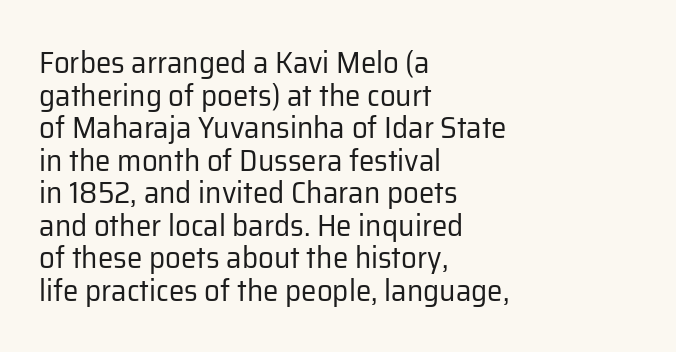
Q: Is the text bold? A: No.
Q: Is the text italic (slanted)? A: No, it is upright.
Q: Is the typeface a serif or a sans-serif typeface? A: Sans-serif.
Q: Is the text underlined? A: No.
Q: How is the paragraph aligned? A: Left-aligned.
Q: Is the spacing between letters normal or unusually wide? A: Normal.
Q: Is the spacing between lines tight, normal or loose? A: Tight.
Q: Width (condensed, normal, or wide)? A: Normal.
Q: Stroke contrast? A: Low.
Q: x-height? A: Medium.
Q: Monospaced? A: No.
